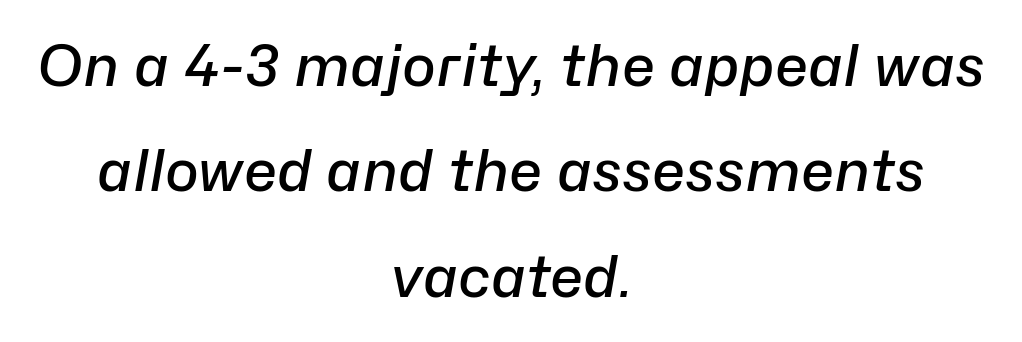
Q: Is the text bold? A: Semi-bold.
Q: Is the text italic (slanted)? A: Yes, it leans right by about 10 degrees.
Q: Is the text underlined? A: No.
Q: How is the paragraph aligned? A: Centered.
Q: Is the spacing between letters normal or unusually wide? A: Normal.
Q: Width (condensed, normal, or wide)? A: Normal.
Q: Stroke contrast? A: Low.
Q: x-height? A: Medium.
Q: Monospaced? A: No.
